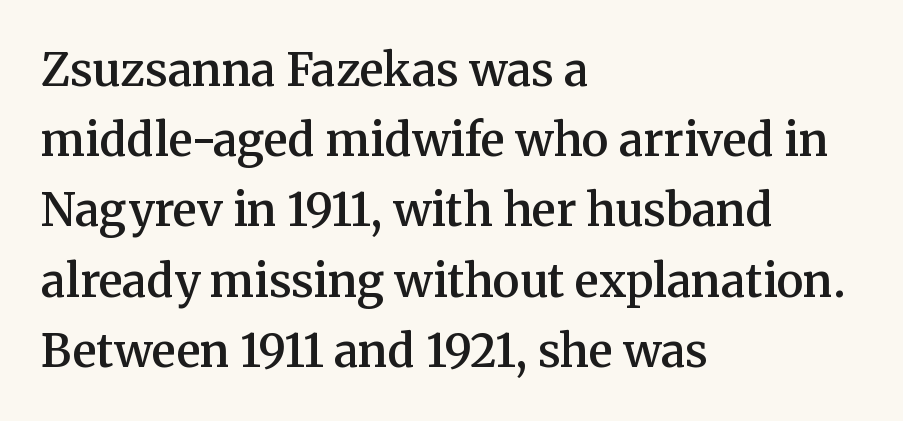
Q: Is the text bold? A: Semi-bold.
Q: Is the text italic (slanted)? A: No, it is upright.
Q: Is the typeface a serif or a sans-serif typeface? A: Serif.
Q: Is the text underlined? A: No.
Q: How is the paragraph aligned? A: Left-aligned.
Q: Is the spacing between letters normal or unusually wide? A: Normal.
Q: Is the spacing between lines tight, normal or loose? A: Normal.
Q: Width (condensed, normal, or wide)? A: Normal.
Q: Stroke contrast? A: Medium.
Q: x-height? A: Medium.
Q: Monospaced? A: No.
